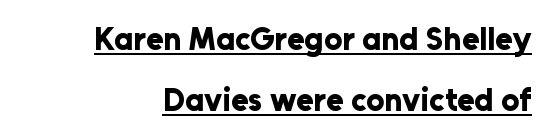
Character widths vary here, with narrow letters taking less room than wide ones. The words here are underlined. What's the leading like? Stretched, with rows far apart. Posture: straight, roman, zero tilt.
